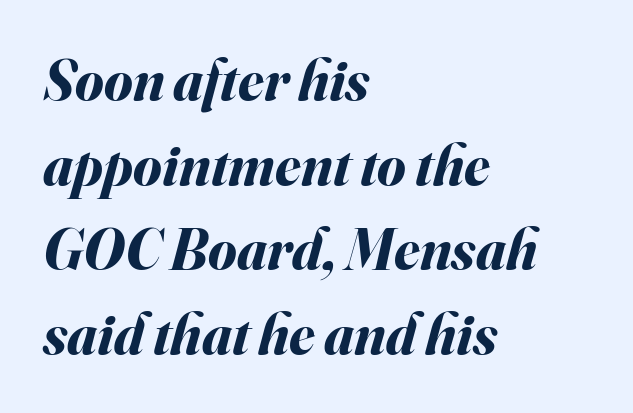
The image shows 58 px bold type, italic (leaning right); set left-aligned, normal line spacing (1.46x), normal letter spacing, not underlined; medium stroke contrast and a small x-height.
